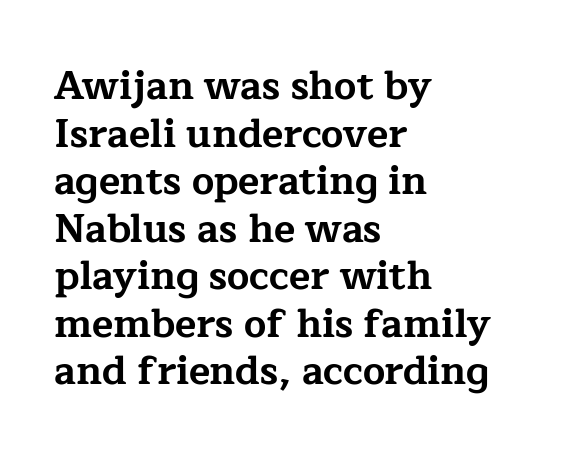
The image shows 39 px bold, wide serif type, upright; set left-aligned, line spacing 1.22x, normal letter spacing, not underlined; low stroke contrast and a medium x-height.
